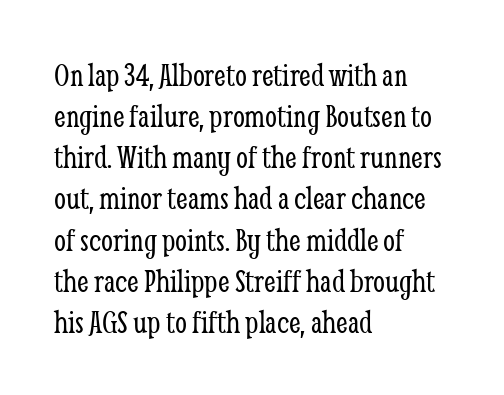
{"serif": "yes", "italic": "no", "bold": "no", "weight": "light", "width": "condensed", "stroke_contrast": "low", "x_height": "medium", "monospaced": "no", "underline": "no", "align": "left", "line_spacing_ratio": 1.21, "letter_spacing": "normal", "letter_spacing_em": 0.0, "glyph_px": 34}
